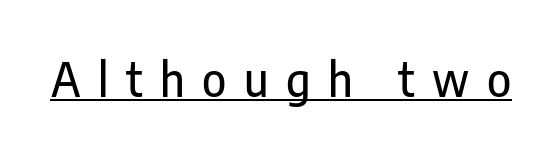
The image shows 46 px condensed sans-serif type, upright; set unusually wide letter spacing (+0.38 em), underlined; low stroke contrast and a medium x-height.
